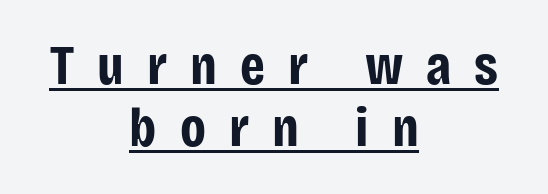
The image shows 56 px bold, condensed sans-serif type, upright; set centered, tight line spacing (1.11x), unusually wide letter spacing (+0.41 em), underlined; low stroke contrast and a large x-height.
